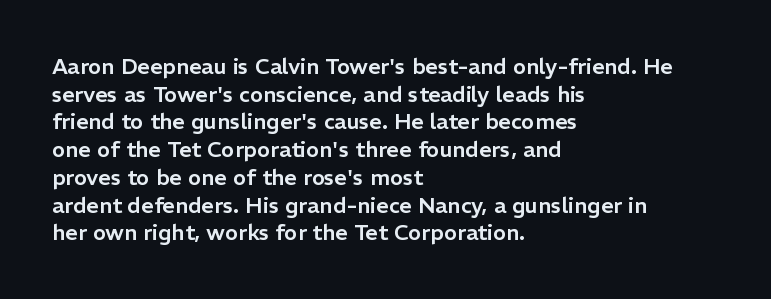
The image shows 22 px text type, upright; set left-aligned, normal line spacing (1.26x), normal letter spacing, not underlined.
